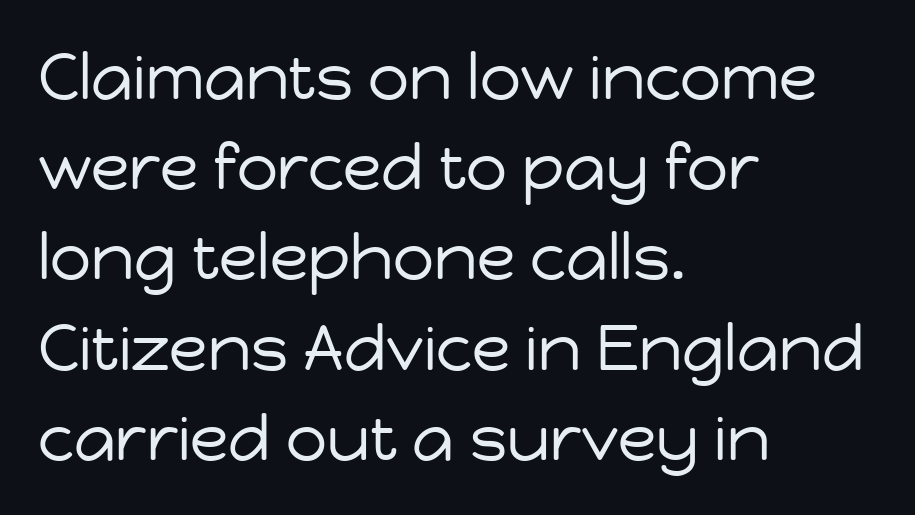
{"serif": "no", "italic": "no", "bold": "no", "weight": "regular", "width": "normal", "stroke_contrast": "low", "x_height": "medium", "monospaced": "no", "underline": "no", "align": "left", "line_spacing": "normal", "line_spacing_ratio": 1.41, "letter_spacing": "normal", "letter_spacing_em": 0.0, "glyph_px": 64}
